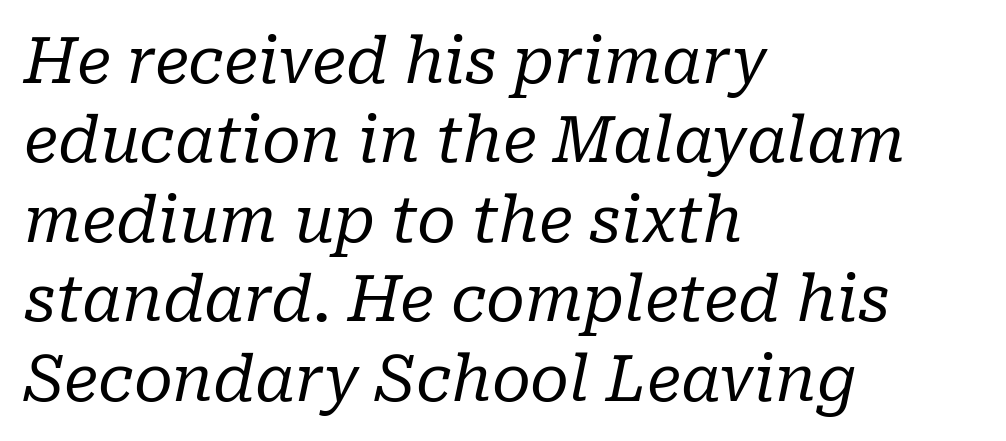
There is no visible air inserted between adjacent glyphs. The zone under the glyphs is completely vacant. Yep, that's italic — everything's leaning. A typesetter would call this proportional, since set widths differ per character.
